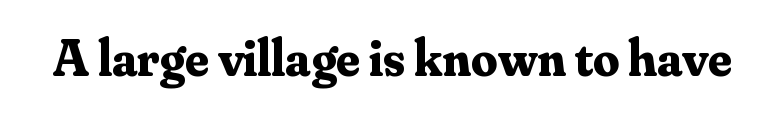
{"serif": "yes", "italic": "no", "bold": "yes", "weight": "bold", "width": "normal", "stroke_contrast": "medium", "x_height": "small", "monospaced": "no", "underline": "no", "letter_spacing": "normal", "letter_spacing_em": 0.0, "glyph_px": 52}
